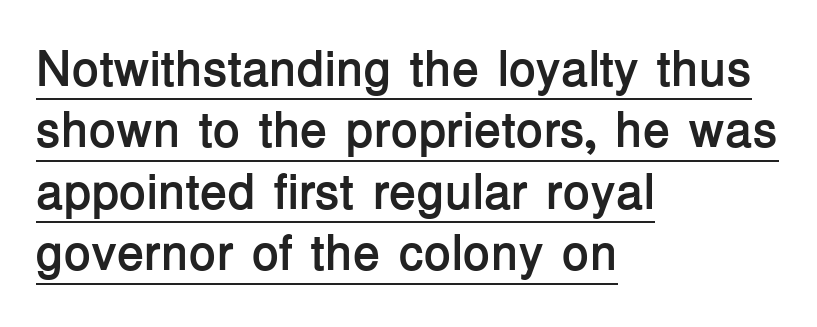
Q: Is the text bold? A: Yes.
Q: Is the text italic (slanted)? A: No, it is upright.
Q: Is the typeface a serif or a sans-serif typeface? A: Sans-serif.
Q: Is the text underlined? A: Yes.
Q: How is the paragraph aligned? A: Left-aligned.
Q: Is the spacing between letters normal or unusually wide? A: Normal.
Q: Width (condensed, normal, or wide)? A: Normal.
Q: Stroke contrast? A: Low.
Q: x-height? A: Medium.
Q: Monospaced? A: No.
